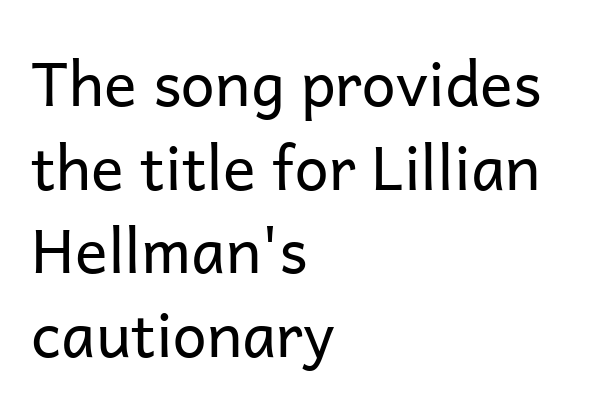
Q: Is the text bold? A: No.
Q: Is the text italic (slanted)? A: No, it is upright.
Q: Is the typeface a serif or a sans-serif typeface? A: Sans-serif.
Q: Is the text underlined? A: No.
Q: How is the paragraph aligned? A: Left-aligned.
Q: Is the spacing between letters normal or unusually wide? A: Normal.
Q: Is the spacing between lines tight, normal or loose? A: Normal.
Q: Width (condensed, normal, or wide)? A: Normal.
Q: Stroke contrast? A: Low.
Q: x-height? A: Medium.
Q: Monospaced? A: No.
